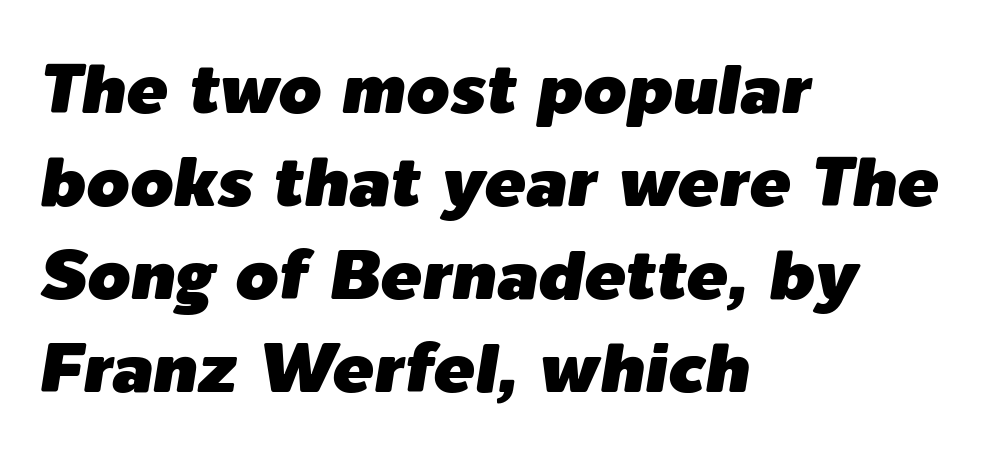
The image shows 69 px text type, italic (leaning right); set left-aligned, normal line spacing (1.35x), normal letter spacing, not underlined; low stroke contrast and a medium x-height.
